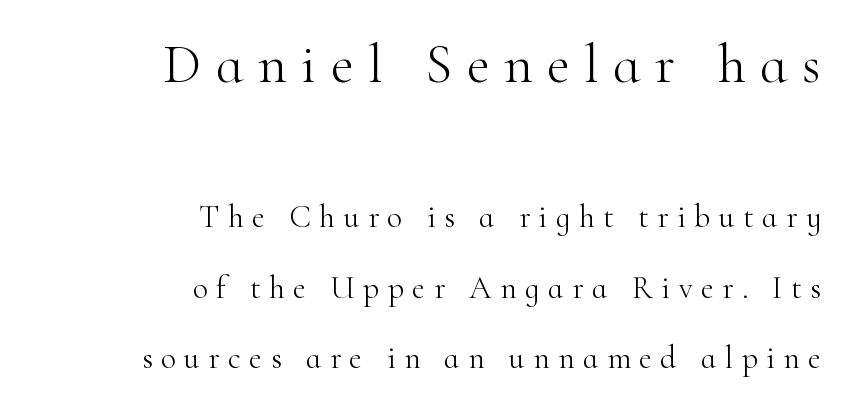
{"serif": "yes", "italic": "no", "bold": "no", "weight": "light", "width": "normal", "stroke_contrast": "high", "x_height": "small", "monospaced": "no", "underline": "no", "align": "right", "line_spacing": "loose", "line_spacing_ratio": 2.19, "letter_spacing": "wide", "letter_spacing_em": 0.26, "larger_block": "first", "size_ratio": 1.75, "glyph_px": 56}
